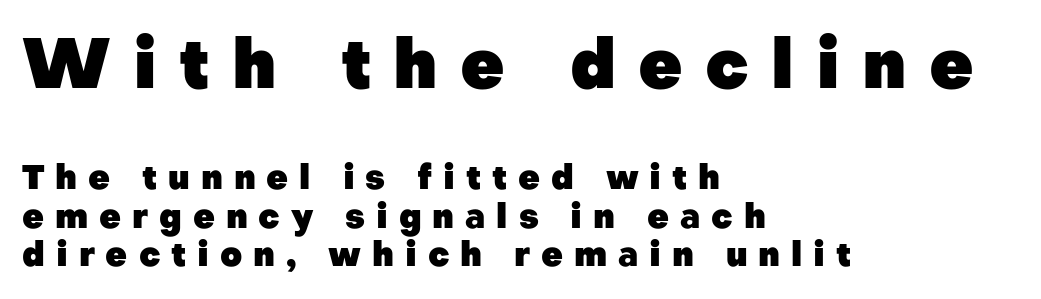
{"serif": "no", "italic": "no", "bold": "yes", "weight": "heavy", "width": "normal", "stroke_contrast": "low", "x_height": "medium", "monospaced": "no", "underline": "no", "align": "left", "line_spacing": "tight", "line_spacing_ratio": 1.14, "letter_spacing": "wide", "letter_spacing_em": 0.32, "larger_block": "first", "size_ratio": 2.03, "glyph_px": 69}
